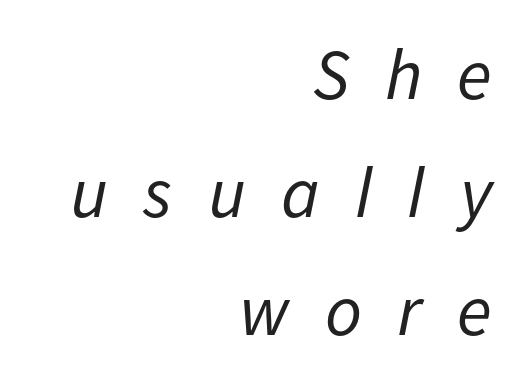
The image shows 72 px regular-weight type, italic (leaning right); set right-aligned, normal line spacing (1.64x), unusually wide letter spacing (+0.49 em), not underlined; low stroke contrast and a medium x-height.
